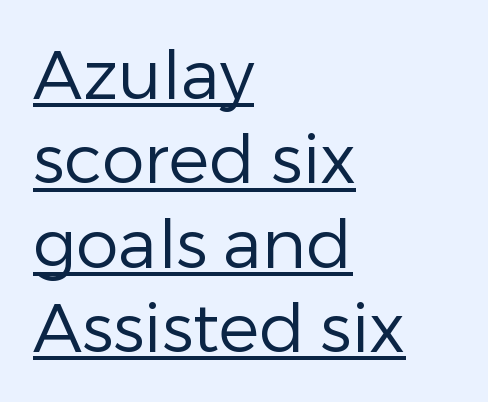
{"serif": "no", "italic": "no", "bold": "no", "weight": "regular", "width": "normal", "stroke_contrast": "low", "x_height": "medium", "monospaced": "no", "underline": "yes", "align": "left", "line_spacing_ratio": 1.24, "letter_spacing": "normal", "letter_spacing_em": 0.0, "glyph_px": 68}
